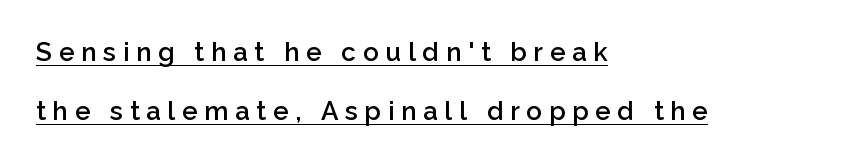
A roman cut, with each character standing at attention. Here the glyphs are tracked loosely, breaking word shapes into spaced letters. The glyphs have the mass of a demibold cut, below bold. Descenders here cross a horizontal rule under the line.
